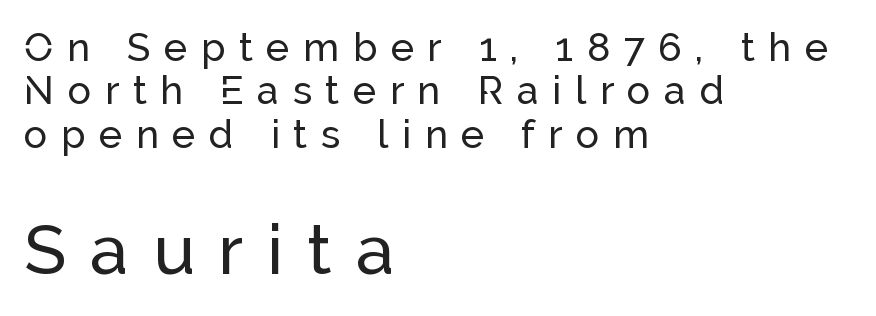
The image shows 69 px sans-serif type, upright; set left-aligned, tight line spacing (1.11x), unusually wide letter spacing (+0.35 em), not underlined; the second (bottom) block is 1.77x larger; low stroke contrast and a medium x-height.
